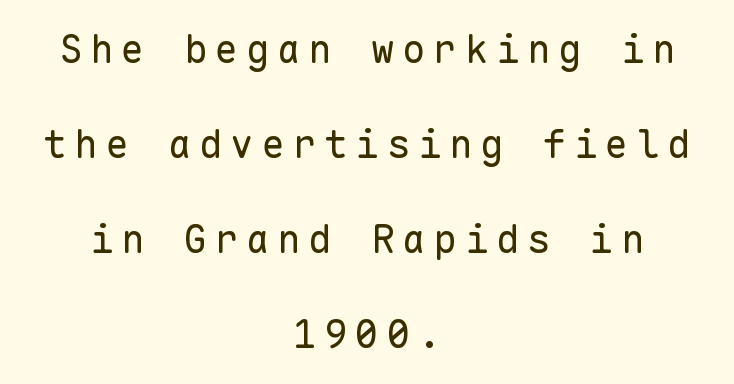
{"serif": "no", "italic": "no", "bold": "no", "weight": "regular", "width": "normal", "stroke_contrast": "low", "x_height": "medium", "monospaced": "yes", "underline": "no", "align": "center", "line_spacing": "loose", "line_spacing_ratio": 2.44, "letter_spacing": "wide", "letter_spacing_em": 0.2, "glyph_px": 39}
